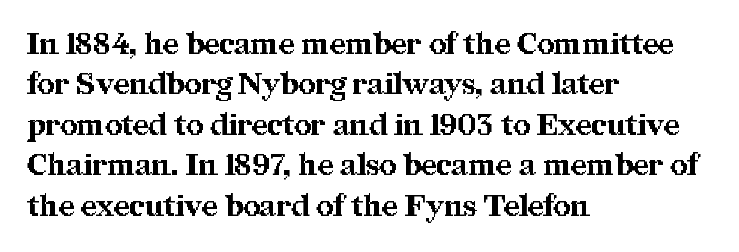
The typesetter chose a ragged-right arrangement here. The face used here is rendered with its standard letterfit. These lines are rendered in a variable-pitch font. Whoever set this chose a conventional vertical rhythm.
